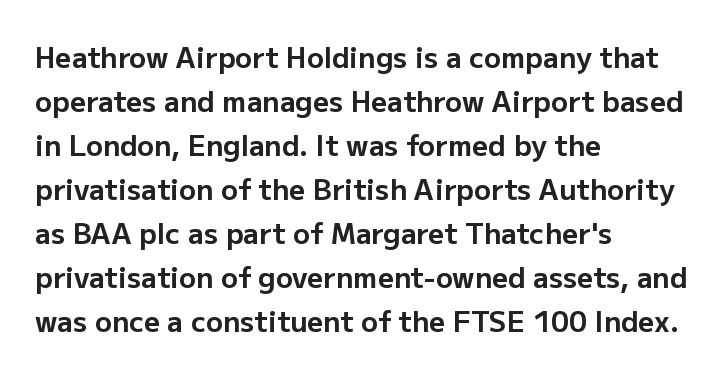
A sans-serif font was chosen for this passage. Observe the ordinary spacing: letters are neighbours, not strangers. Designer's note — italics off, roman on. Caption: multi-line text, flush left, ragged right. You'd pick this weight for a headline — it's a proper bold.
